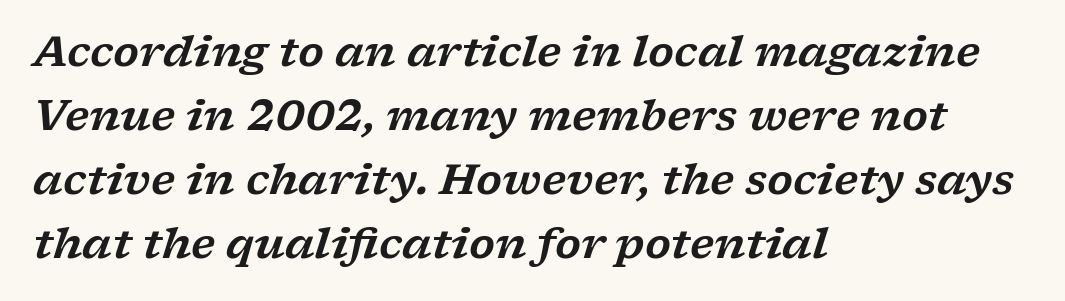
The image shows 42 px wide serif type, italic (leaning right); set left-aligned, normal line spacing (1.52x), normal letter spacing, not underlined; low stroke contrast and a medium x-height.
